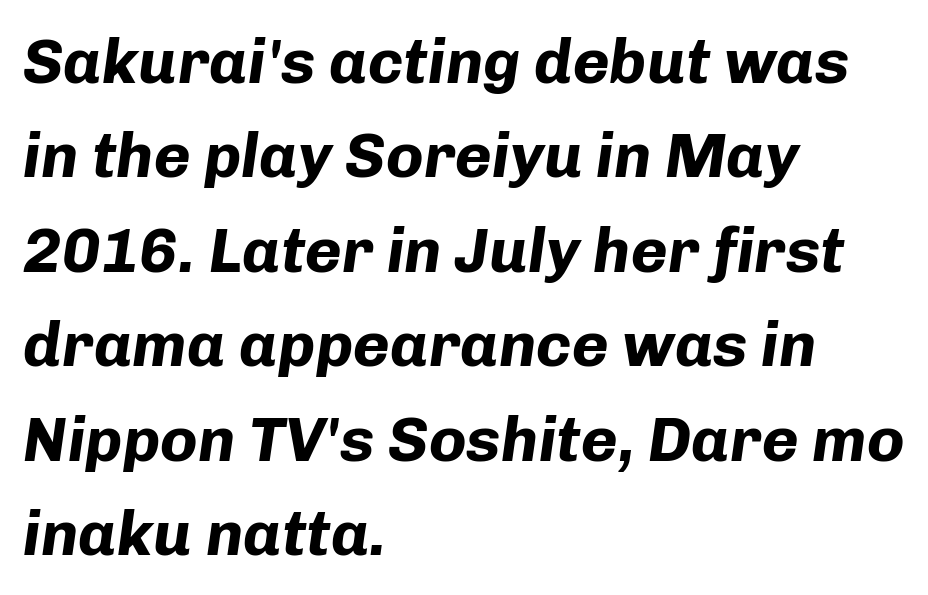
The image shows 63 px bold type, italic (leaning right); set left-aligned, normal line spacing (1.5x), normal letter spacing, not underlined; low stroke contrast and a medium x-height.
